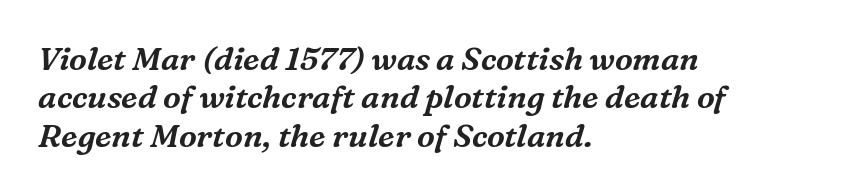
Q: Is the text italic (slanted)? A: Yes, it leans right by about 16 degrees.
Q: Is the typeface a serif or a sans-serif typeface? A: Serif.
Q: Is the text underlined? A: No.
Q: How is the paragraph aligned? A: Left-aligned.
Q: Is the spacing between letters normal or unusually wide? A: Normal.
Q: Width (condensed, normal, or wide)? A: Normal.
Q: Stroke contrast? A: Medium.
Q: x-height? A: Medium.
Q: Monospaced? A: No.
